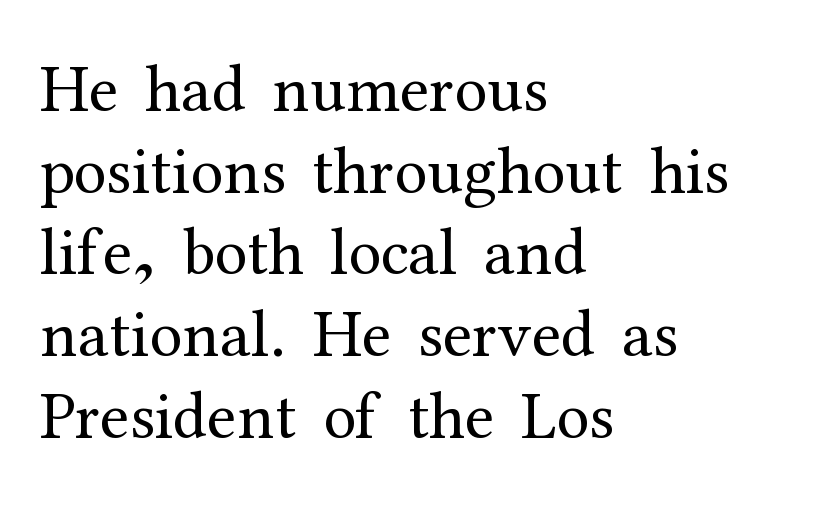
The image shows 67 px regular-weight serif type, upright; set left-aligned, line spacing 1.22x, normal letter spacing, not underlined; medium stroke contrast and a medium x-height.
